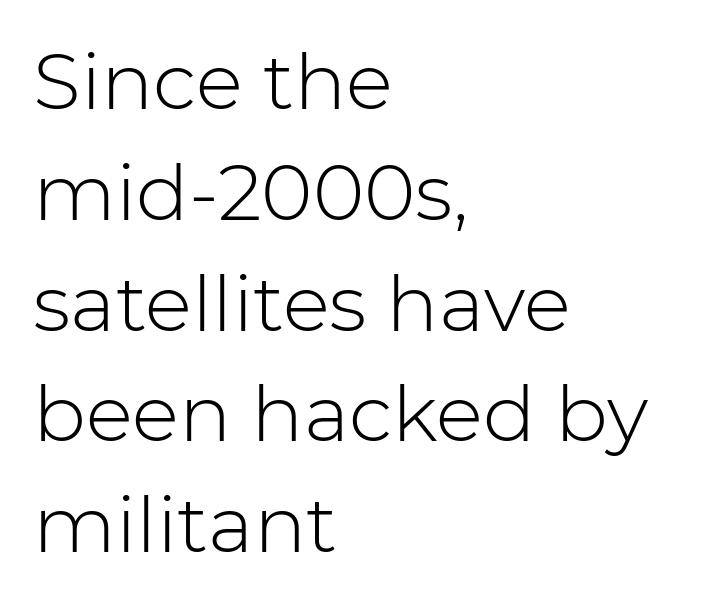
This is the regular roman posture of the typeface. The baseline area is clear. On a weight scale, this lands at 450 or below. Serifs: no, the terminals of the letterforms are clean. Compared with typical paragraphs, the rows here are spaced about the same. Horizontal alignment here is leftward, the default for most running prose.
